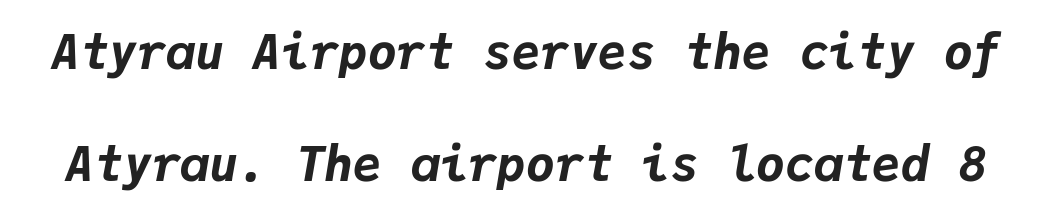
Check the space under the baseline: it is left empty. Vertically, the passage feels expansive, rows floating well apart. This rendering leaves character spacing at its baseline value. Characters are canted at an angle relative to the baseline's perpendicular.
